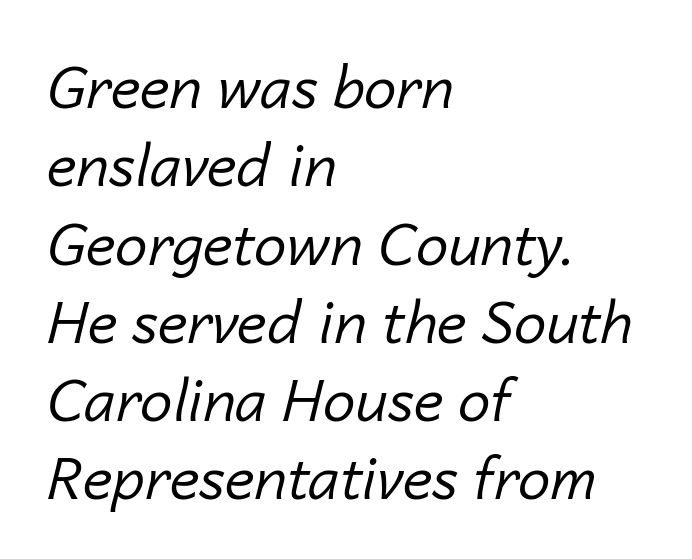
The image shows 58 px regular-weight type, italic (leaning right); set left-aligned, normal line spacing (1.35x), normal letter spacing, not underlined; low stroke contrast and a medium x-height.
